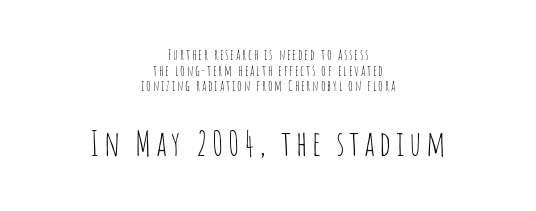
Character widths vary here, with narrow letters taking less room than wide ones. The rag falls on both sides of this text block equally. Weight: not bold — regular or lighter. Are there feet on the stems? There aren't — it's a sans. A typesetter would call this leading minimal, almost set solid. Here the second block reads like a headline and the first like body copy.
